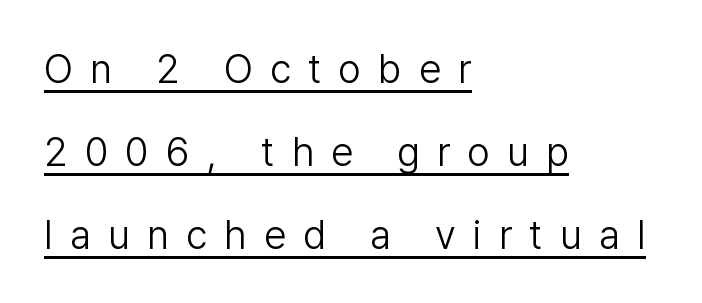
Q: Is the text bold? A: No.
Q: Is the text italic (slanted)? A: No, it is upright.
Q: Is the typeface a serif or a sans-serif typeface? A: Sans-serif.
Q: Is the text underlined? A: Yes.
Q: How is the paragraph aligned? A: Left-aligned.
Q: Is the spacing between letters normal or unusually wide? A: Unusually wide.
Q: Is the spacing between lines tight, normal or loose? A: Loose.
Q: Width (condensed, normal, or wide)? A: Normal.
Q: Stroke contrast? A: Low.
Q: x-height? A: Medium.
Q: Monospaced? A: No.
